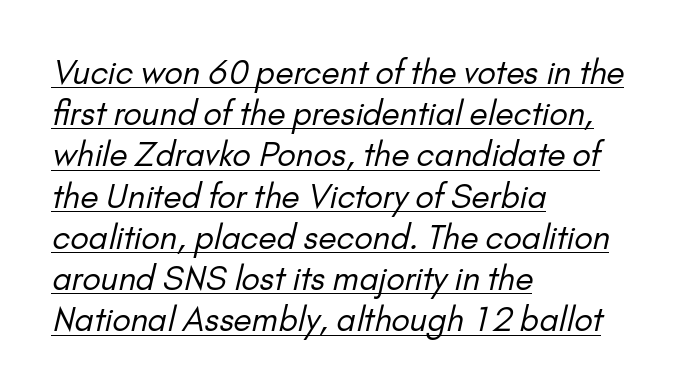
These lines stack with their left ends in a neat column. This rendering leaves character spacing at its baseline value. Emphasis is given by a line drawn under the lettering. Note the varied advance widths — an 'i' is clearly narrower than an 'm'.
